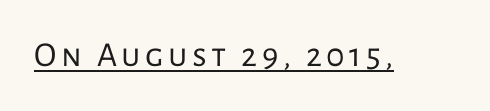
{"serif": "no", "italic": "no", "bold": "no", "weight": "regular", "width": "normal", "stroke_contrast": "low", "x_height": "medium", "monospaced": "no", "underline": "yes", "glyph_px": 35}
